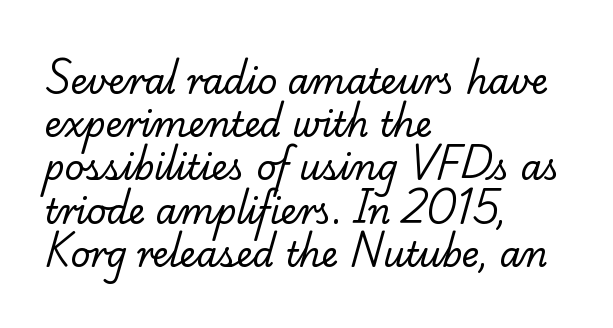
Each letter keeps its own natural width here, so spacing adapts to shape. Notice how descenders clear the ascenders below comfortably — that's standard leading. Words float on clear page, feet unadorned. Spacing between characters is what you'd get straight out of the box. The strokes carry an ordinary text weight at most.
